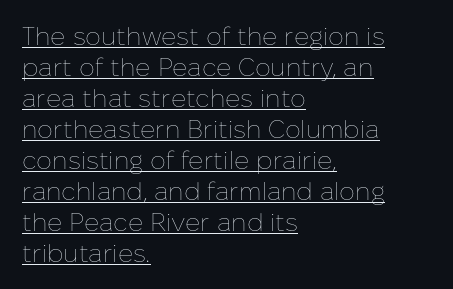
{"italic": "no", "bold": "no", "underline": "yes", "align": "left", "line_spacing_ratio": 1.24, "letter_spacing": "normal", "letter_spacing_em": 0.0, "glyph_px": 25}
